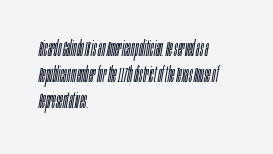
The image shows 21 px text type, italic (leaning right); set left-aligned, line spacing 1.24x, normal letter spacing, not underlined.
